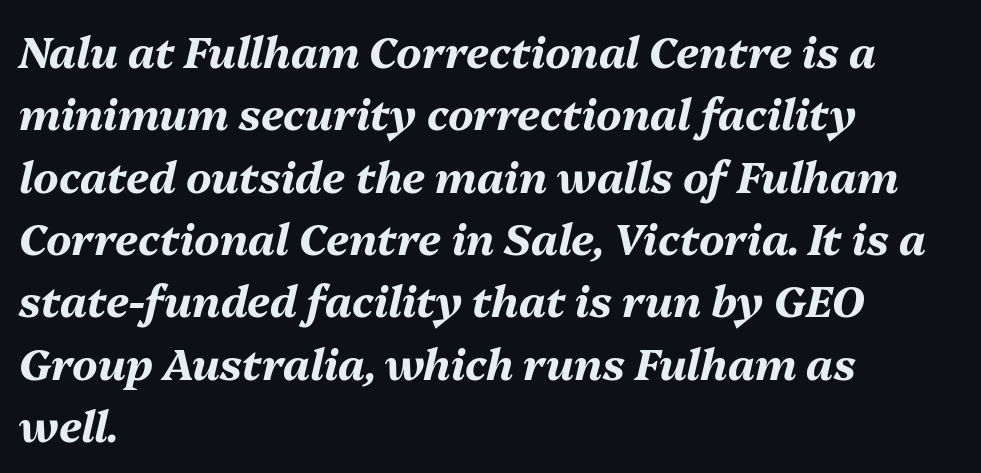
Q: Is the text bold? A: Yes.
Q: Is the text italic (slanted)? A: Yes, it leans right by about 13 degrees.
Q: Is the text underlined? A: No.
Q: How is the paragraph aligned? A: Left-aligned.
Q: Is the spacing between letters normal or unusually wide? A: Normal.
Q: Is the spacing between lines tight, normal or loose? A: Normal.
Q: Width (condensed, normal, or wide)? A: Normal.
Q: Stroke contrast? A: Medium.
Q: x-height? A: Medium.
Q: Monospaced? A: No.
